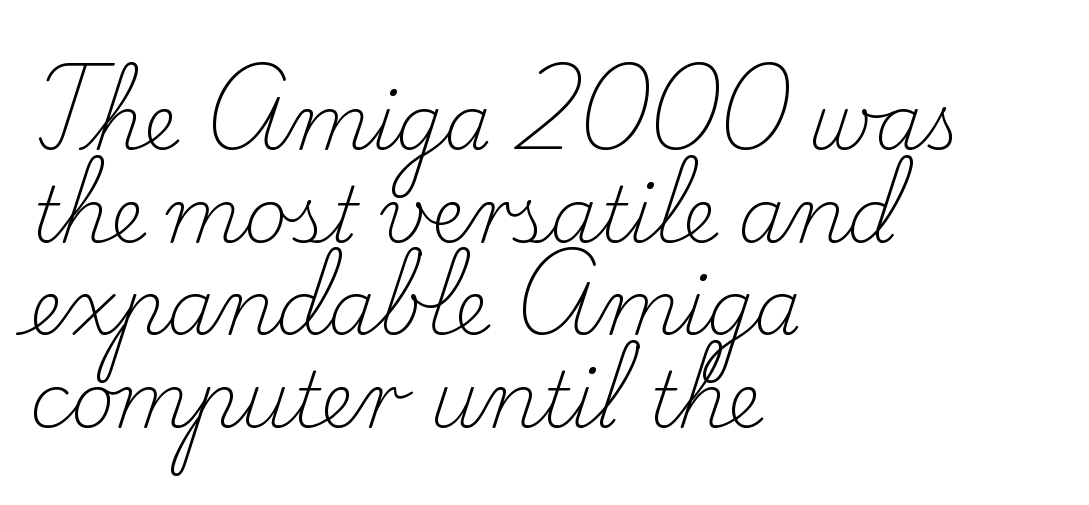
The image shows 76 px light serif type; set left-aligned, line spacing 1.22x, normal letter spacing, not underlined; low stroke contrast and a small x-height.
